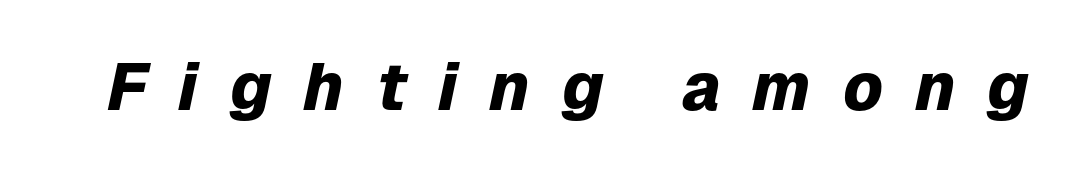
The image shows 66 px heavy type, italic (leaning right); set unusually wide letter spacing (+0.48 em), not underlined; low stroke contrast and a medium x-height.
